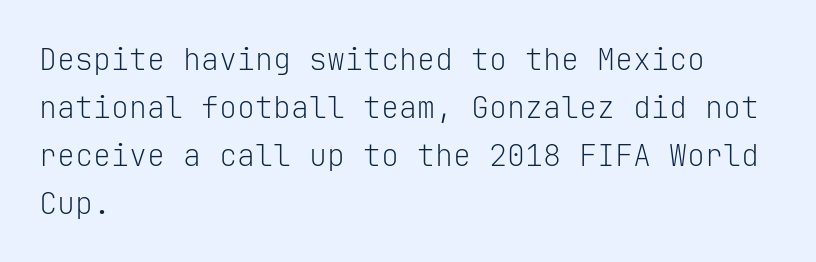
Standard letterfit; no display-style spreading of the glyphs. Layout note: lines flush left. Note the uniform advance width — an 'i' takes as much space as an 'm'. This is the regular roman posture of the typeface. Ink coverage per letter is moderate at most.
